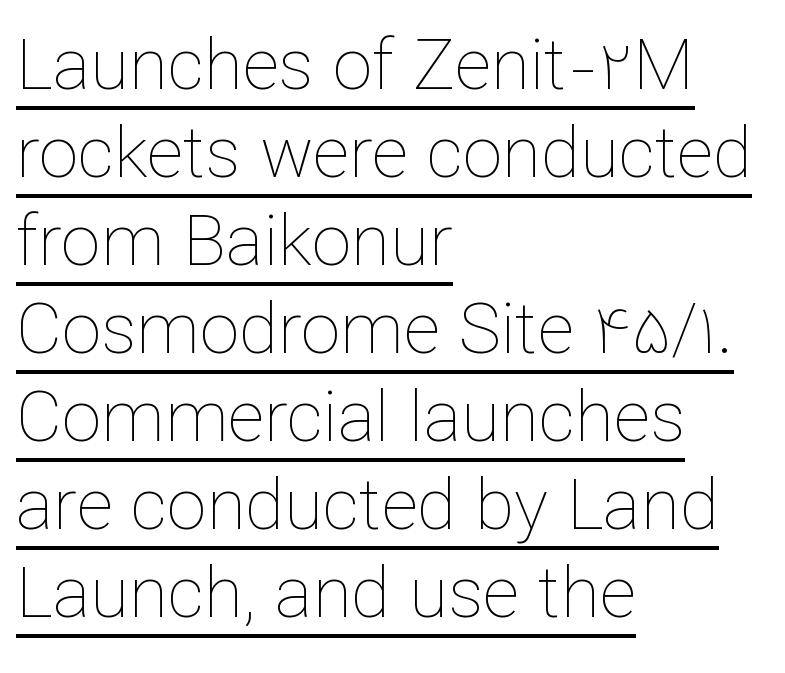
Q: Is the text bold? A: No.
Q: Is the text italic (slanted)? A: No, it is upright.
Q: Is the text underlined? A: Yes.
Q: How is the paragraph aligned? A: Left-aligned.
Q: Is the spacing between letters normal or unusually wide? A: Normal.
Q: Width (condensed, normal, or wide)? A: Normal.
Q: Stroke contrast? A: Low.
Q: x-height? A: Medium.
Q: Monospaced? A: No.
